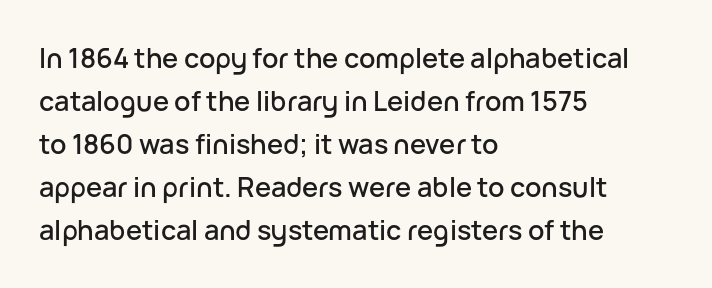
Q: Is the text italic (slanted)? A: No, it is upright.
Q: Is the text underlined? A: No.
Q: How is the paragraph aligned? A: Left-aligned.
Q: Is the spacing between letters normal or unusually wide? A: Normal.
Q: Is the spacing between lines tight, normal or loose? A: Normal.
